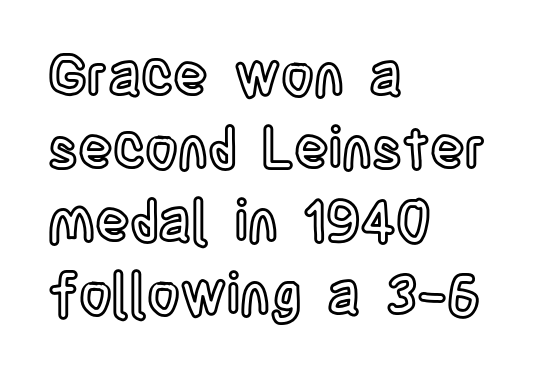
{"italic": "no", "width": "condensed", "x_height": "large", "monospaced": "no", "underline": "no", "align": "left", "line_spacing": "normal", "line_spacing_ratio": 1.28, "letter_spacing": "normal", "letter_spacing_em": 0.0, "glyph_px": 57}
